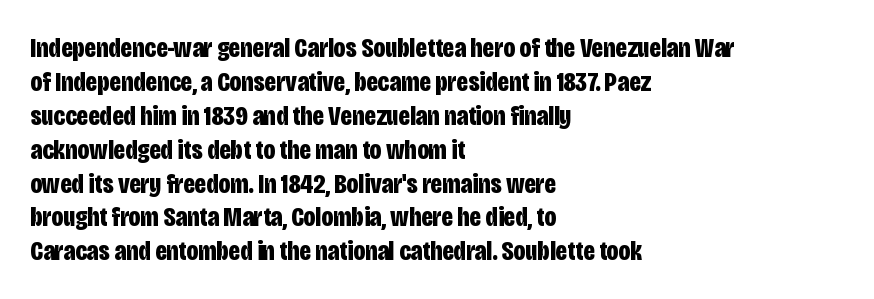
The image shows 28 px bold, condensed sans-serif type, upright; set left-aligned, line spacing 1.21x, normal letter spacing, not underlined; low stroke contrast and a large x-height.
